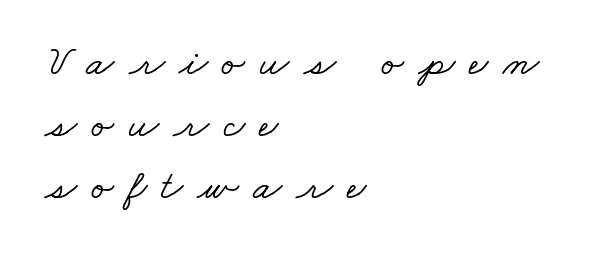
Q: Is the typeface a serif or a sans-serif typeface? A: Serif.
Q: Is the text underlined? A: No.
Q: How is the paragraph aligned? A: Left-aligned.
Q: Is the spacing between letters normal or unusually wide? A: Unusually wide.
Q: Is the spacing between lines tight, normal or loose? A: Normal.
Q: Width (condensed, normal, or wide)? A: Wide.
Q: Stroke contrast? A: Low.
Q: x-height? A: Small.
Q: Monospaced? A: No.
